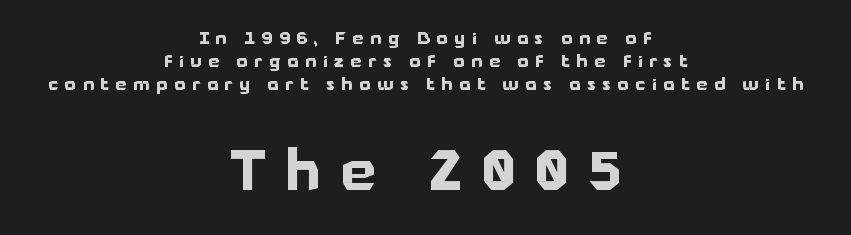
{"serif": "no", "italic": "no", "bold": "yes", "weight": "bold", "width": "normal", "stroke_contrast": "low", "x_height": "medium", "monospaced": "no", "underline": "no", "align": "center", "line_spacing": "normal", "line_spacing_ratio": 1.28, "letter_spacing": "wide", "letter_spacing_em": 0.36, "larger_block": "second", "size_ratio": 3.06, "glyph_px": 55}
